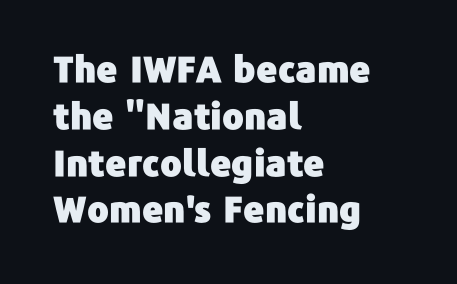
The image shows 36 px sans-serif type, upright; set left-aligned, normal line spacing (1.3x), normal letter spacing, not underlined; low stroke contrast and a medium x-height.
